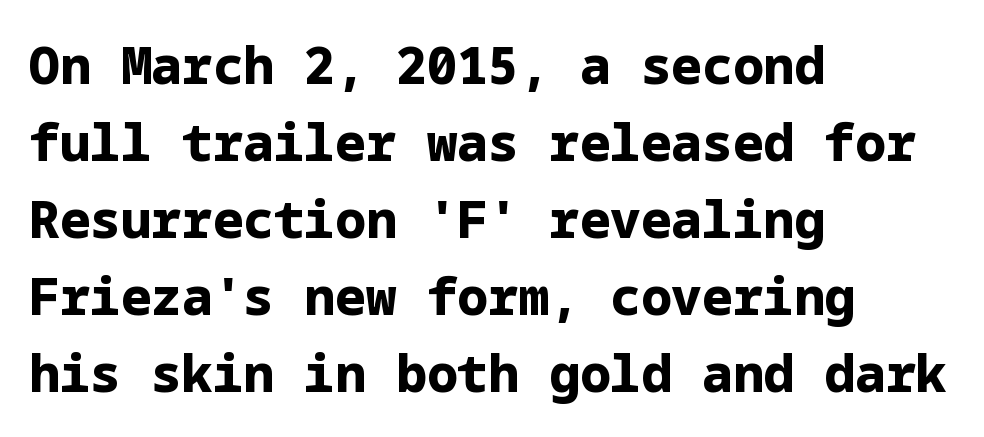
{"serif": "no", "italic": "no", "bold": "yes", "weight": "bold", "width": "normal", "stroke_contrast": "low", "x_height": "medium", "underline": "no", "align": "left", "line_spacing": "normal", "line_spacing_ratio": 1.51, "letter_spacing": "normal", "letter_spacing_em": 0.0, "glyph_px": 51}
